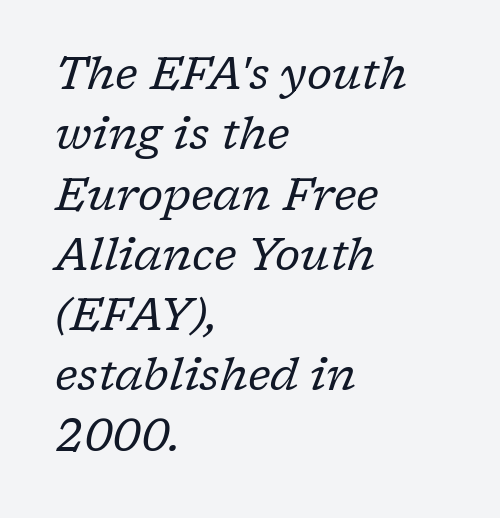
{"serif": "yes", "italic": "yes", "lean": "right", "slant_degrees": 17, "bold": "no", "weight": "regular", "width": "normal", "stroke_contrast": "low", "x_height": "medium", "monospaced": "no", "underline": "no", "align": "left", "line_spacing": "normal", "line_spacing_ratio": 1.34, "letter_spacing": "normal", "letter_spacing_em": 0.0, "glyph_px": 45}
